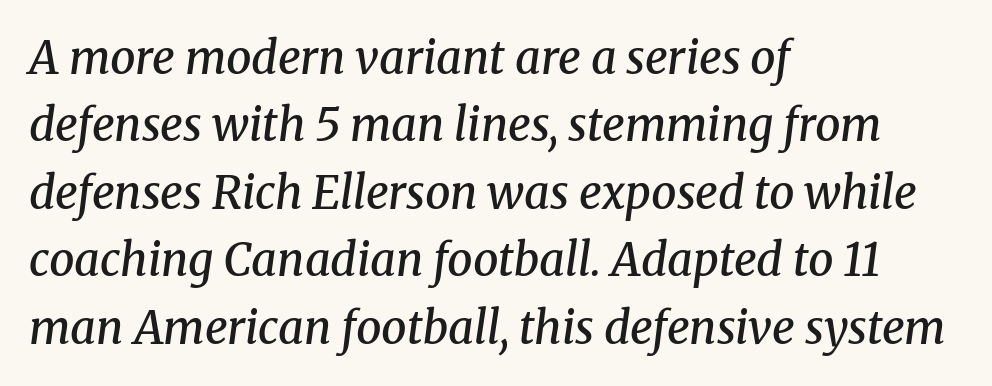
The image shows 45 px semibold serif type, italic (leaning right); set left-aligned, normal line spacing (1.5x), normal letter spacing, not underlined; medium stroke contrast and a medium x-height.
